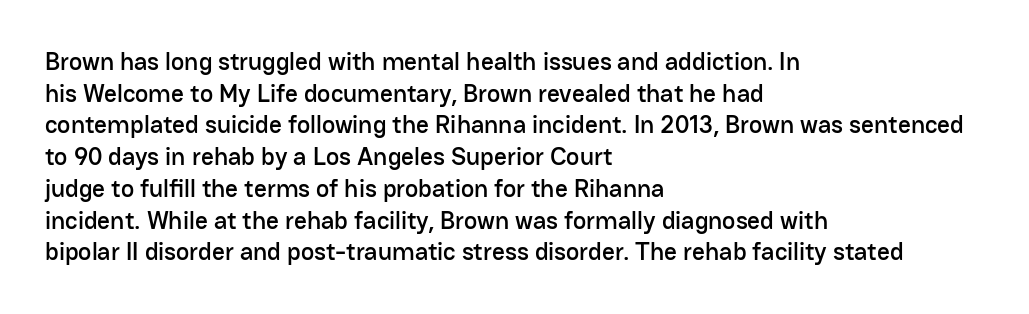
{"italic": "no", "underline": "no", "align": "left", "line_spacing": "normal", "line_spacing_ratio": 1.27, "letter_spacing": "normal", "letter_spacing_em": 0.0, "glyph_px": 25}
